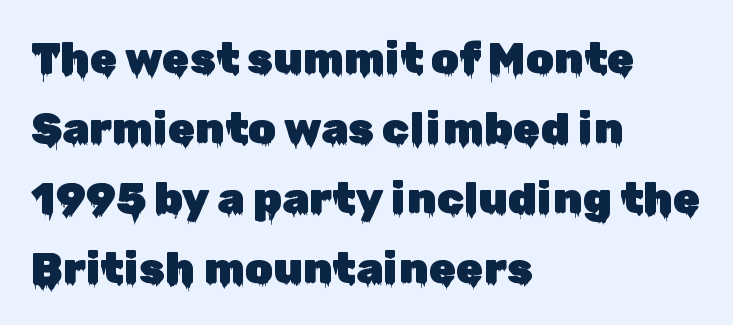
{"serif": "no", "italic": "no", "width": "normal", "stroke_contrast": "low", "x_height": "medium", "monospaced": "no", "underline": "no", "align": "left", "line_spacing": "normal", "line_spacing_ratio": 1.59, "letter_spacing": "normal", "letter_spacing_em": 0.0, "glyph_px": 44}
